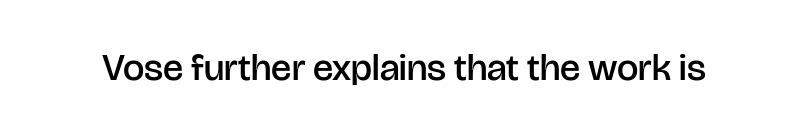
Q: Is the text bold? A: Semi-bold.
Q: Is the text italic (slanted)? A: No, it is upright.
Q: Is the typeface a serif or a sans-serif typeface? A: Sans-serif.
Q: Is the text underlined? A: No.
Q: Is the spacing between letters normal or unusually wide? A: Normal.
Q: Width (condensed, normal, or wide)? A: Normal.
Q: Stroke contrast? A: Low.
Q: x-height? A: Large.
Q: Monospaced? A: No.
